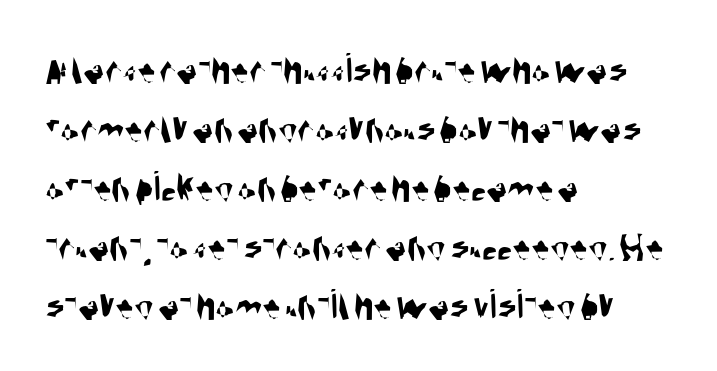
Q: Is the typeface a serif or a sans-serif typeface? A: Sans-serif.
Q: Is the text underlined? A: No.
Q: How is the paragraph aligned? A: Left-aligned.
Q: Is the spacing between letters normal or unusually wide? A: Normal.
Q: Is the spacing between lines tight, normal or loose? A: Normal.
Q: Width (condensed, normal, or wide)? A: Condensed.
Q: Stroke contrast? A: Medium.
Q: x-height? A: Large.
Q: Monospaced? A: No.
